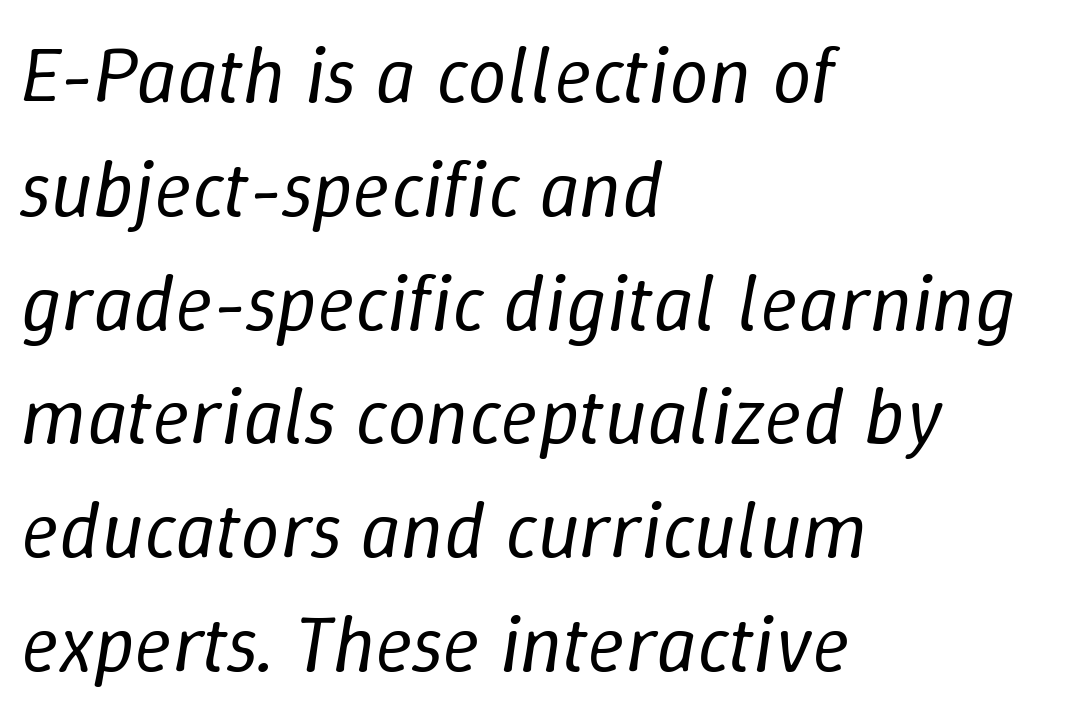
On a weight scale, this lands at 450 or below. Beneath every word, the page is bare. The lines in this sample share a left origin and differ only in where they stop. The passage shown has conventional tracking throughout.
